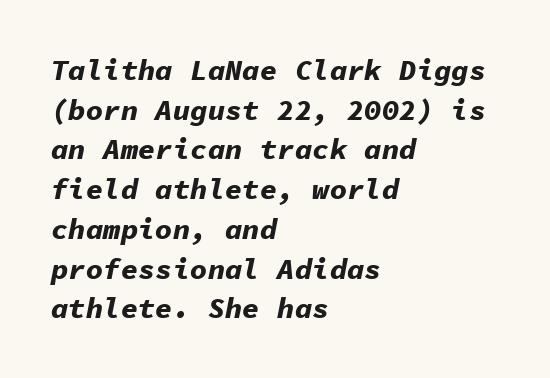
Compared with a centered layout, this one pins lines to the left instead. Letter spacing: default. Students, observe: this is what conventionally led text looks like. These lines are rendered in a fixed-pitch font. Is the type bold? Yes — the strokes are clearly thick and heavy. The axis of the letterforms is tilted away from vertical.
